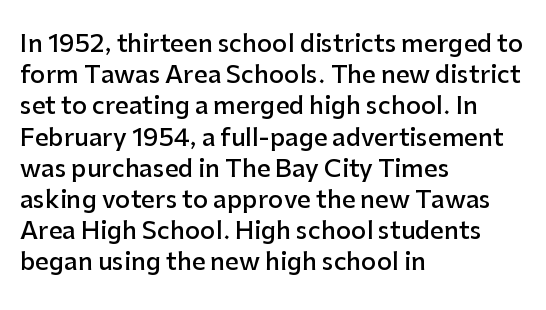
{"italic": "no", "bold": "semi", "underline": "no", "align": "left", "line_spacing": "normal", "line_spacing_ratio": 1.3, "letter_spacing": "normal", "letter_spacing_em": 0.0, "glyph_px": 24}
